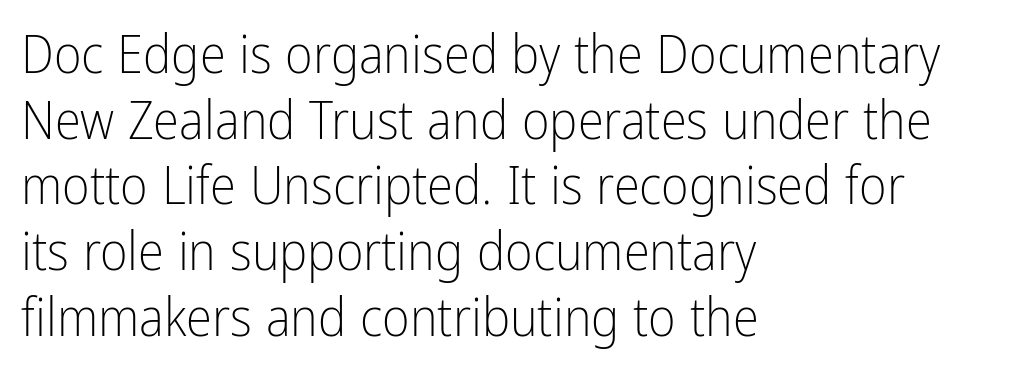
Q: Is the text bold? A: No.
Q: Is the text italic (slanted)? A: No, it is upright.
Q: Is the typeface a serif or a sans-serif typeface? A: Sans-serif.
Q: Is the text underlined? A: No.
Q: How is the paragraph aligned? A: Left-aligned.
Q: Is the spacing between letters normal or unusually wide? A: Normal.
Q: Width (condensed, normal, or wide)? A: Condensed.
Q: Stroke contrast? A: Low.
Q: x-height? A: Medium.
Q: Monospaced? A: No.
